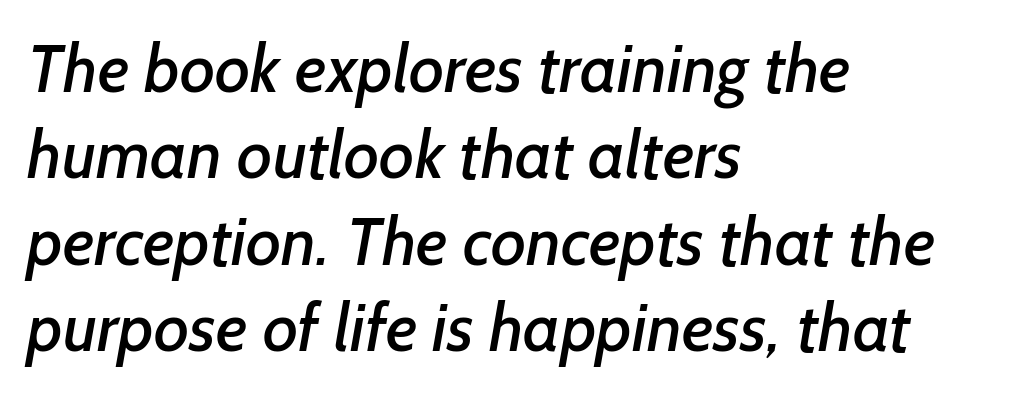
Nobody drew a line under any word here. The letters advance in unequal steps, a hallmark of proportional type. Honestly, the row spacing looks completely unremarkable. Where is the straight margin? On the left.
